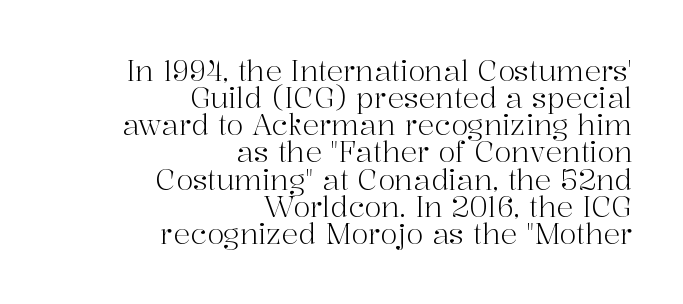
The rendering anchors every line to the right-hand side. Closely set lines give the paragraph a compact silhouette. Rule under the text: the space is simply empty. Do the characters align in a grid? No, the font is proportional. Each stroke keeps to a modest, everyday thickness or less. A typesetter would label this face a serif.
